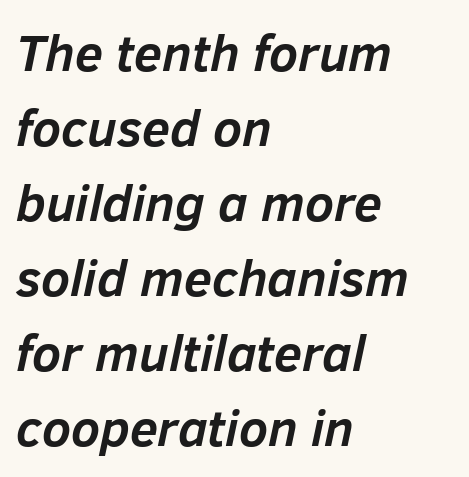
The image shows 51 px semibold type, italic (leaning right); set left-aligned, normal line spacing (1.47x), normal letter spacing, not underlined; low stroke contrast and a medium x-height.
